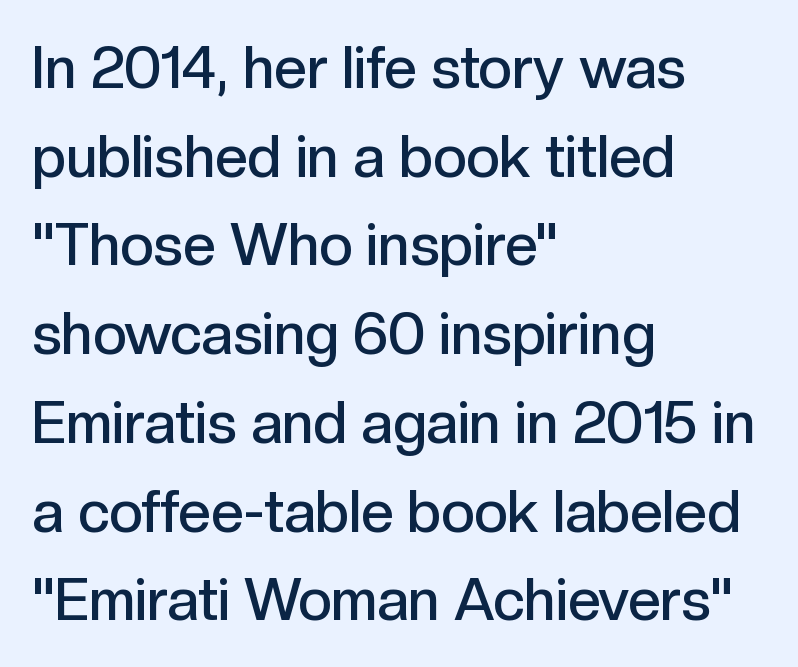
The image shows 58 px semibold sans-serif type, upright; set left-aligned, normal line spacing (1.53x), normal letter spacing, not underlined; a medium x-height.
